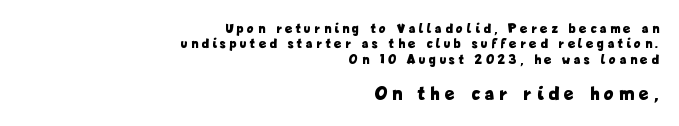
Here the second block reads like a headline and the first like body copy. Each new line begins almost immediately beneath the previous one. The lines in this sample share a right terminus and differ only in where they begin. Each glyph is drawn with heavy, bold strokes. Designer's note — italics off, roman on. Compared with typical body copy, the letter spacing here is much looser.
